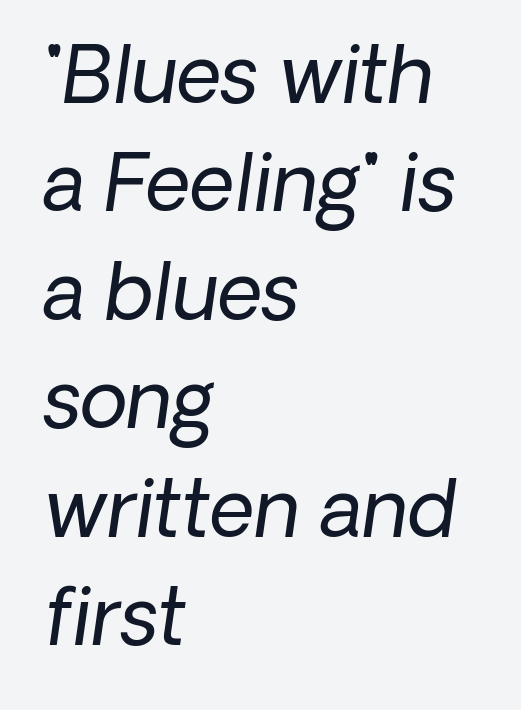
{"serif": "no", "bold": "no", "weight": "regular", "width": "normal", "stroke_contrast": "low", "x_height": "medium", "monospaced": "no", "underline": "no", "align": "left", "line_spacing": "normal", "line_spacing_ratio": 1.39, "letter_spacing": "normal", "letter_spacing_em": 0.0, "glyph_px": 78}
